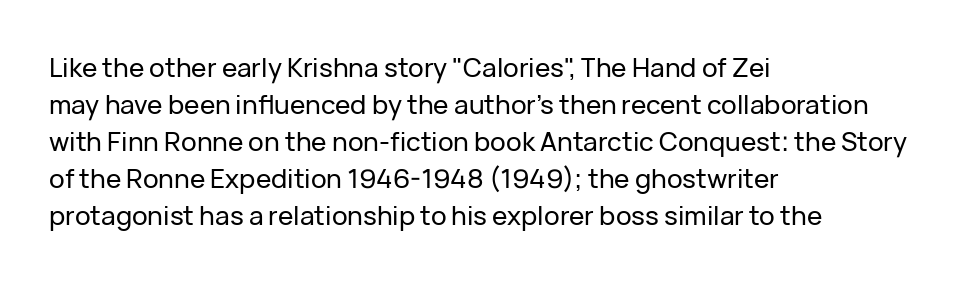
The image shows 26 px text type, upright; set left-aligned, normal line spacing (1.42x), normal letter spacing, not underlined.
